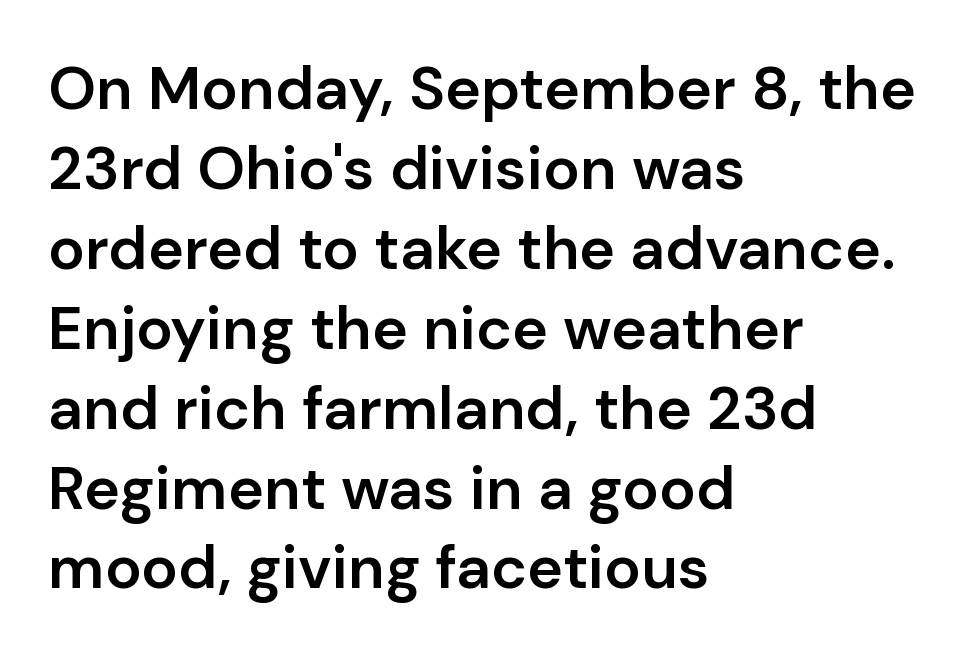
The image shows 61 px semibold sans-serif type, upright; set left-aligned, normal line spacing (1.31x), normal letter spacing, not underlined; low stroke contrast and a medium x-height.
